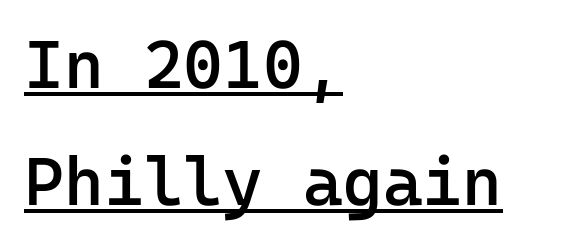
The image shows 68 px semibold sans-serif type, upright, monospaced; set left-aligned, line spacing 1.72x, normal letter spacing, underlined; low stroke contrast and a medium x-height.
